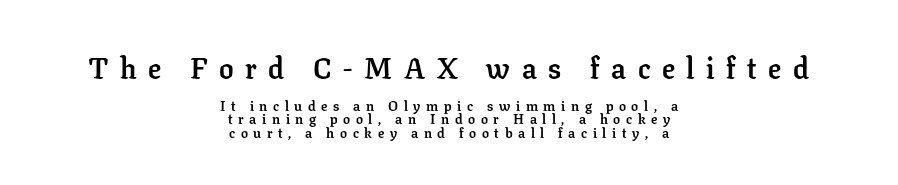
The image shows 29 px semibold serif type, upright; set centered, tight line spacing (0.96x), unusually wide letter spacing (+0.4 em), not underlined; the first (top) block is 2.07x larger; low stroke contrast and a medium x-height.
